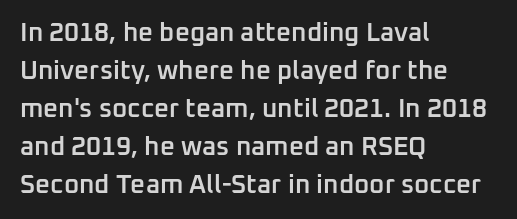
One glance says typical: line gaps are just what's usual. All the whitespace from short lines collects on the right. Stems and bowls a touch heavier than normal — semibold. Only glyphs here, with clear space below each row. Letter spacing: default.
